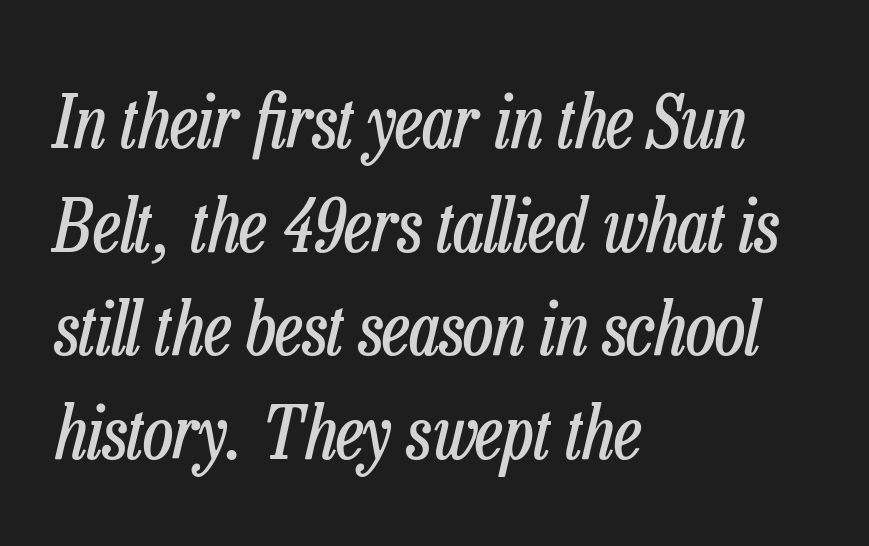
{"italic": "yes", "lean": "right", "slant_degrees": 13, "bold": "no", "weight": "regular", "width": "condensed", "stroke_contrast": "low", "x_height": "medium", "monospaced": "no", "underline": "no", "align": "left", "line_spacing": "normal", "line_spacing_ratio": 1.4, "letter_spacing": "normal", "letter_spacing_em": 0.0, "glyph_px": 74}
